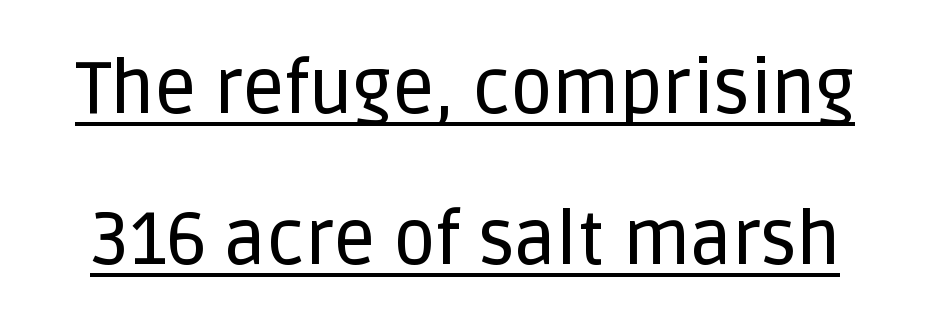
{"serif": "no", "italic": "no", "width": "normal", "stroke_contrast": "low", "x_height": "large", "monospaced": "no", "underline": "yes", "line_spacing": "loose", "line_spacing_ratio": 2.07, "letter_spacing": "normal", "letter_spacing_em": 0.0, "glyph_px": 73}
